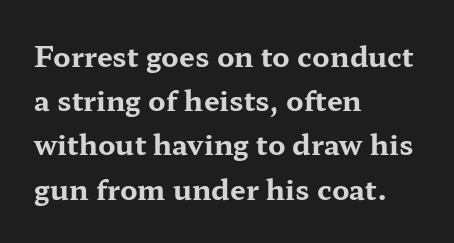
Typographic density is high because the face is bold. Posture: upright roman. Each row of text sits above clean, open space. The face used here is seriffed, in the tradition of book romans. The passage shown has conventional tracking throughout.
